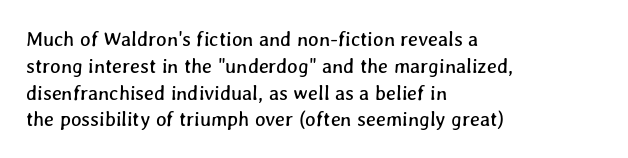
The image shows 20 px text type; set left-aligned, normal line spacing (1.34x), normal letter spacing, not underlined.
